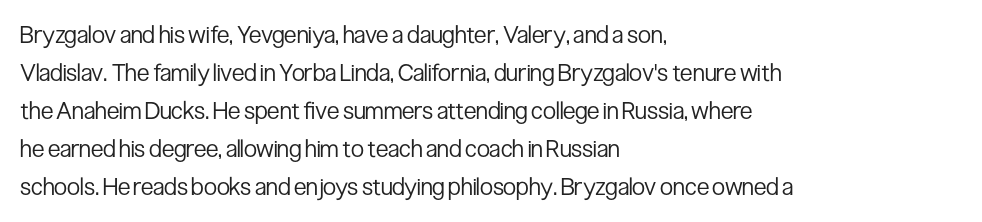
{"italic": "no", "bold": "no", "underline": "no", "align": "left", "line_spacing": "normal", "line_spacing_ratio": 1.58, "letter_spacing": "normal", "letter_spacing_em": 0.0, "glyph_px": 24}
